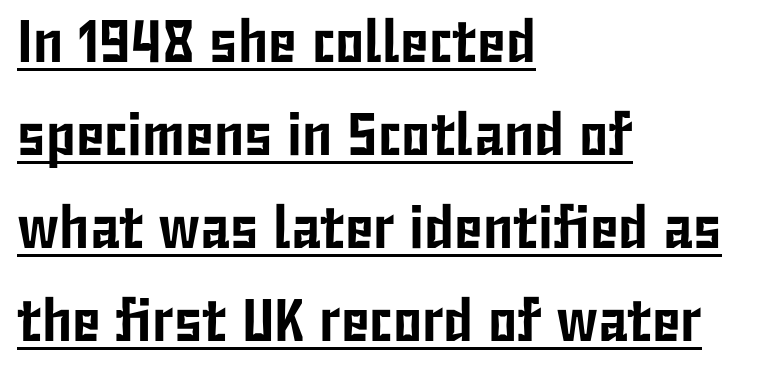
{"serif": "no", "italic": "no", "width": "condensed", "stroke_contrast": "low", "x_height": "medium", "monospaced": "no", "underline": "yes", "align": "left", "line_spacing": "normal", "line_spacing_ratio": 1.55, "letter_spacing": "normal", "letter_spacing_em": 0.0, "glyph_px": 60}
